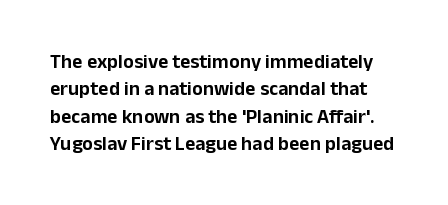
The image shows 20 px text type, upright; set normal line spacing (1.37x), normal letter spacing, not underlined.
